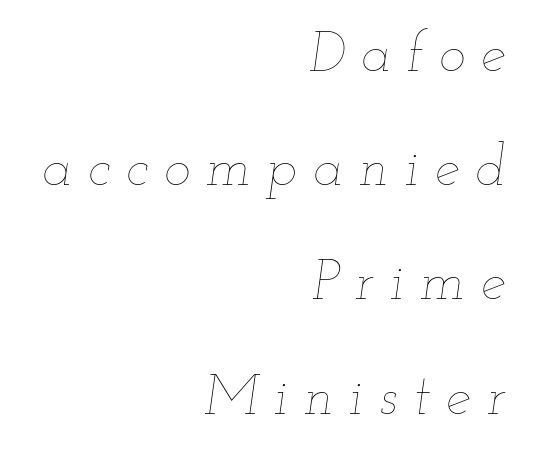
Line spacing here is loose. Caption: expanded tracking, letters set apart. Short and long lines alike share a common ending point at right. Weight class: somewhere from thin through regular.
